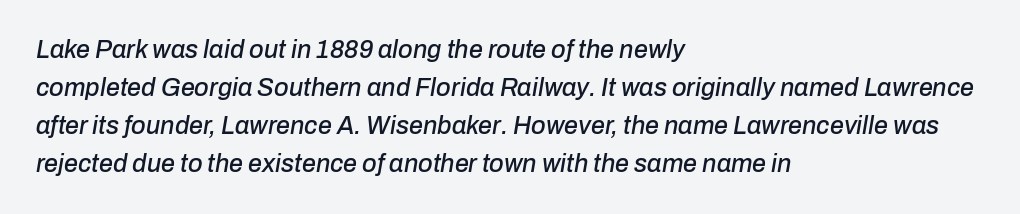
{"italic": "yes", "lean": "right", "slant_degrees": 10, "underline": "no", "align": "left", "line_spacing": "normal", "line_spacing_ratio": 1.52, "letter_spacing": "normal", "letter_spacing_em": 0.0, "glyph_px": 25}
